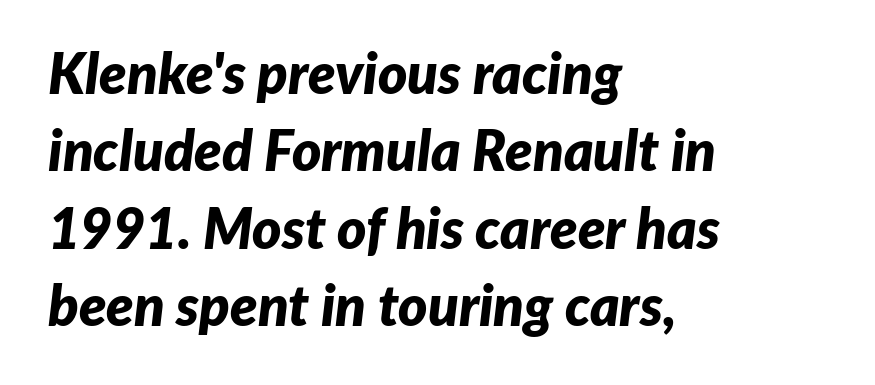
{"italic": "yes", "lean": "right", "slant_degrees": 7, "bold": "yes", "weight": "bold", "width": "normal", "stroke_contrast": "low", "x_height": "medium", "monospaced": "no", "underline": "no", "align": "left", "line_spacing": "normal", "line_spacing_ratio": 1.38, "letter_spacing": "normal", "letter_spacing_em": 0.0, "glyph_px": 56}
